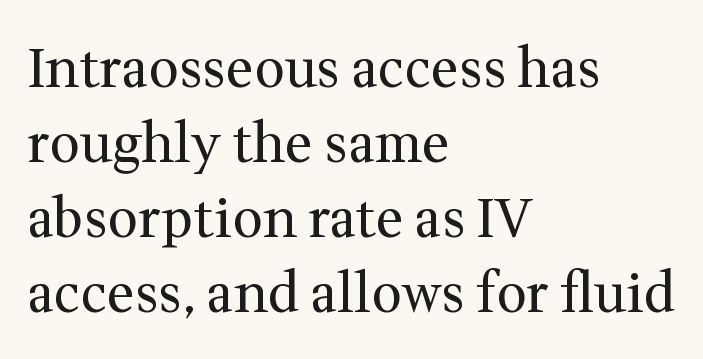
{"serif": "yes", "italic": "no", "bold": "no", "weight": "regular", "width": "normal", "stroke_contrast": "medium", "x_height": "medium", "monospaced": "no", "underline": "no", "align": "left", "line_spacing": "normal", "line_spacing_ratio": 1.39, "letter_spacing": "normal", "letter_spacing_em": 0.0, "glyph_px": 54}
